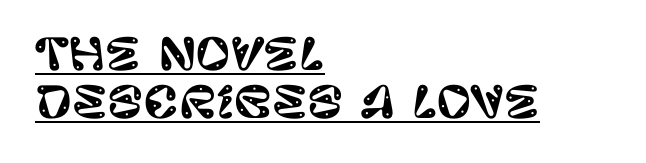
The image shows 43 px sans-serif type; set left-aligned, tight line spacing (1.12x), normal letter spacing, underlined; low stroke contrast and a large x-height.
